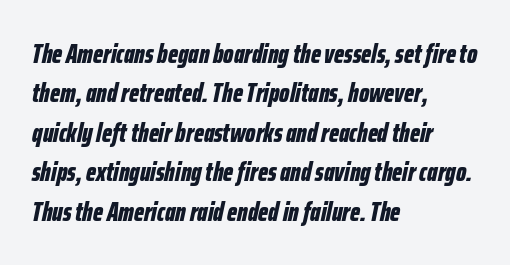
Leftover space on each line is placed entirely after the last word. This is oblique type, the kind used for emphasis or titles. The gap between lines stays unmarked. Honestly, the letter spacing is just normal — you wouldn't notice it.
